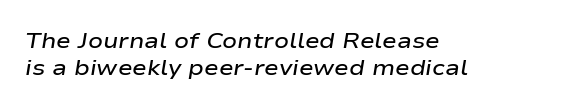
{"italic": "yes", "lean": "right", "slant_degrees": 9, "bold": "semi", "underline": "no", "align": "left", "line_spacing_ratio": 1.21, "letter_spacing": "normal", "letter_spacing_em": 0.0, "glyph_px": 22}
